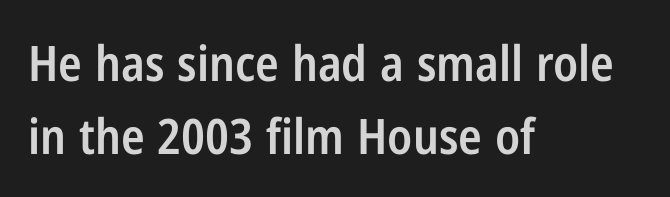
Q: Is the text bold? A: Semi-bold.
Q: Is the text italic (slanted)? A: No, it is upright.
Q: Is the typeface a serif or a sans-serif typeface? A: Sans-serif.
Q: Is the text underlined? A: No.
Q: How is the paragraph aligned? A: Left-aligned.
Q: Is the spacing between letters normal or unusually wide? A: Normal.
Q: Is the spacing between lines tight, normal or loose? A: Normal.
Q: Width (condensed, normal, or wide)? A: Condensed.
Q: Stroke contrast? A: Low.
Q: x-height? A: Medium.
Q: Monospaced? A: No.
